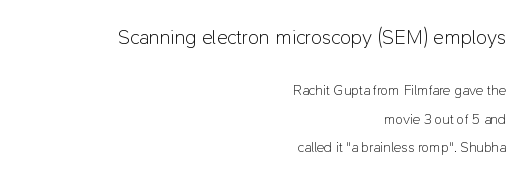
Nobody touched the tracking dial on this one. Compared with typical paragraphs, the rows here are farther apart. You get the large type first, then a drop to smaller type. Has an underline been added? It has not. Is the stroke heavy? The answer is a plain regular-or-lighter. Nope, not italic — everything's standing straight.
